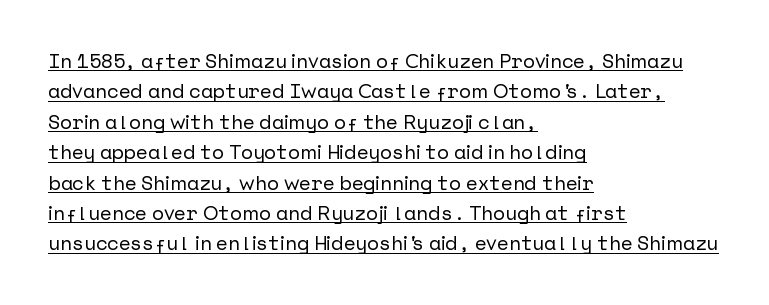
Q: Is the text italic (slanted)? A: No, it is upright.
Q: Is the text underlined? A: Yes.
Q: How is the paragraph aligned? A: Left-aligned.
Q: Is the spacing between letters normal or unusually wide? A: Normal.
Q: Is the spacing between lines tight, normal or loose? A: Normal.
